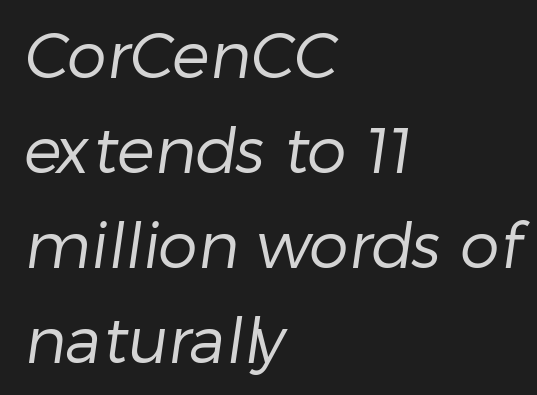
{"serif": "no", "bold": "no", "weight": "regular", "width": "normal", "stroke_contrast": "low", "x_height": "medium", "monospaced": "no", "underline": "no", "align": "left", "line_spacing": "normal", "line_spacing_ratio": 1.51, "letter_spacing": "normal", "letter_spacing_em": 0.0, "glyph_px": 63}
